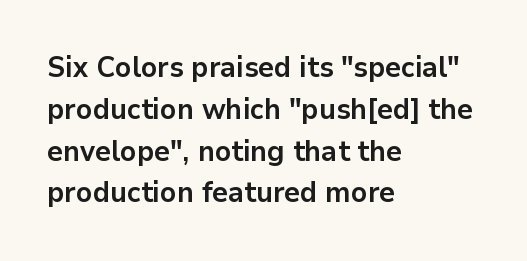
{"serif": "no", "italic": "no", "bold": "yes", "weight": "bold", "width": "normal", "stroke_contrast": "low", "x_height": "medium", "monospaced": "no", "underline": "no", "align": "left", "line_spacing": "normal", "line_spacing_ratio": 1.44, "letter_spacing": "normal", "letter_spacing_em": 0.0, "glyph_px": 29}
